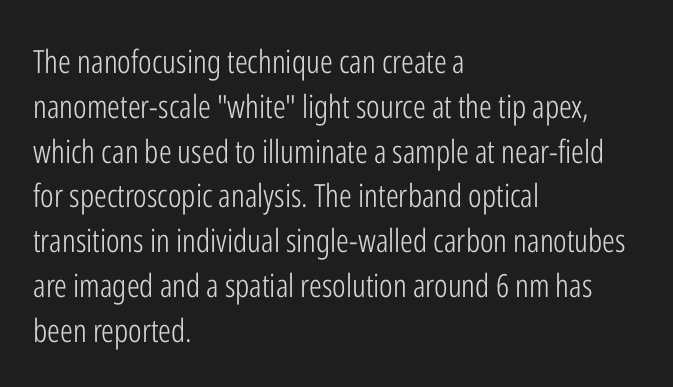
The image shows 32 px light, condensed sans-serif type, upright; set left-aligned, normal line spacing (1.4x), normal letter spacing, not underlined; low stroke contrast and a medium x-height.
